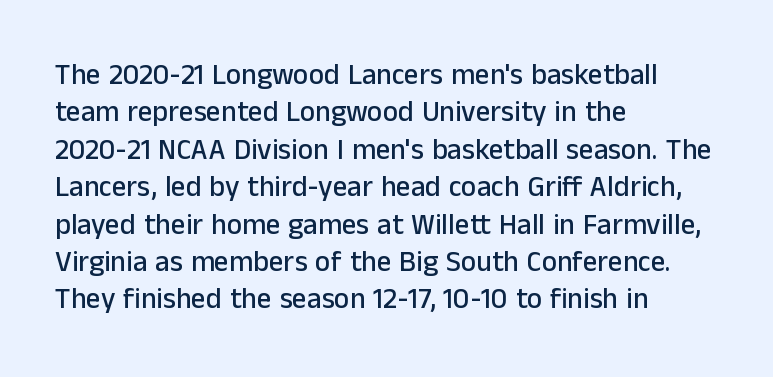
Q: Is the text italic (slanted)? A: No, it is upright.
Q: Is the typeface a serif or a sans-serif typeface? A: Sans-serif.
Q: Is the text underlined? A: No.
Q: How is the paragraph aligned? A: Left-aligned.
Q: Is the spacing between letters normal or unusually wide? A: Normal.
Q: Is the spacing between lines tight, normal or loose? A: Normal.
Q: Width (condensed, normal, or wide)? A: Normal.
Q: Stroke contrast? A: Low.
Q: x-height? A: Medium.
Q: Monospaced? A: No.
